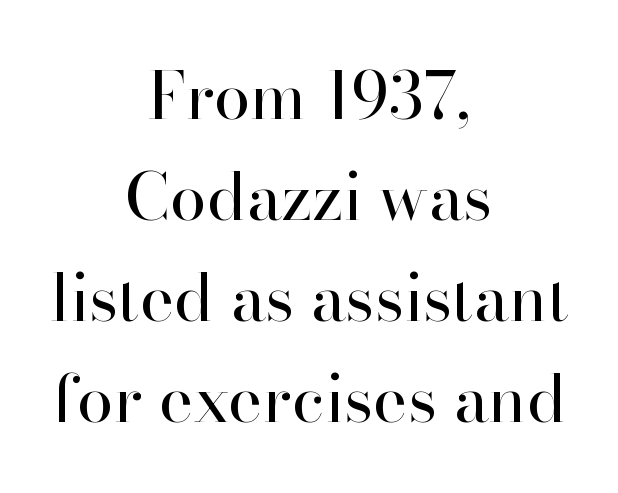
Q: Is the text bold? A: No.
Q: Is the text italic (slanted)? A: No, it is upright.
Q: Is the typeface a serif or a sans-serif typeface? A: Serif.
Q: Is the text underlined? A: No.
Q: How is the paragraph aligned? A: Centered.
Q: Is the spacing between letters normal or unusually wide? A: Normal.
Q: Is the spacing between lines tight, normal or loose? A: Normal.
Q: Width (condensed, normal, or wide)? A: Normal.
Q: Stroke contrast? A: High.
Q: x-height? A: Small.
Q: Monospaced? A: No.
